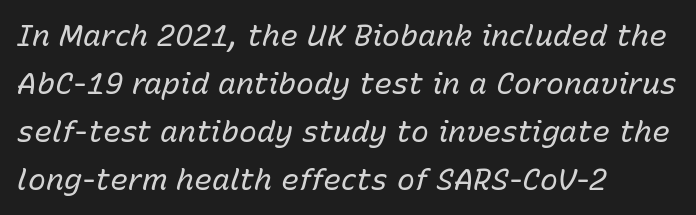
The image shows 30 px regular-weight type, italic (leaning right); set left-aligned, normal line spacing (1.6x), normal letter spacing, not underlined; low stroke contrast and a medium x-height.
